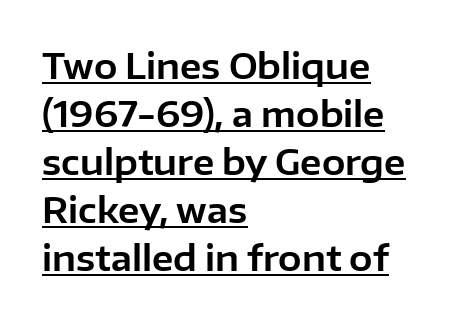
Q: Is the text italic (slanted)? A: No, it is upright.
Q: Is the typeface a serif or a sans-serif typeface? A: Sans-serif.
Q: Is the text underlined? A: Yes.
Q: How is the paragraph aligned? A: Left-aligned.
Q: Is the spacing between letters normal or unusually wide? A: Normal.
Q: Is the spacing between lines tight, normal or loose? A: Normal.
Q: Width (condensed, normal, or wide)? A: Normal.
Q: Stroke contrast? A: Low.
Q: x-height? A: Medium.
Q: Monospaced? A: No.
